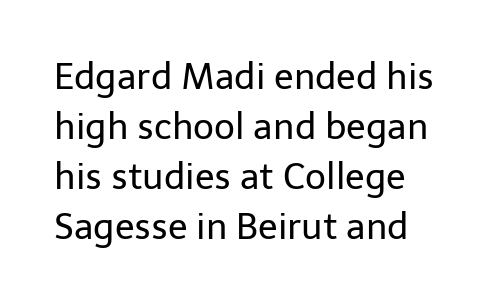
Q: Is the text bold? A: No.
Q: Is the text italic (slanted)? A: No, it is upright.
Q: Is the typeface a serif or a sans-serif typeface? A: Sans-serif.
Q: Is the text underlined? A: No.
Q: Is the spacing between letters normal or unusually wide? A: Normal.
Q: Is the spacing between lines tight, normal or loose? A: Normal.
Q: Width (condensed, normal, or wide)? A: Normal.
Q: Stroke contrast? A: Low.
Q: x-height? A: Medium.
Q: Monospaced? A: No.
